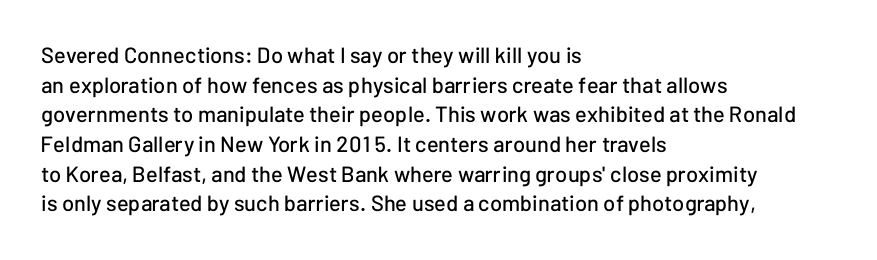
The image shows 22 px text type, upright; set left-aligned, normal line spacing (1.35x), normal letter spacing, not underlined.
